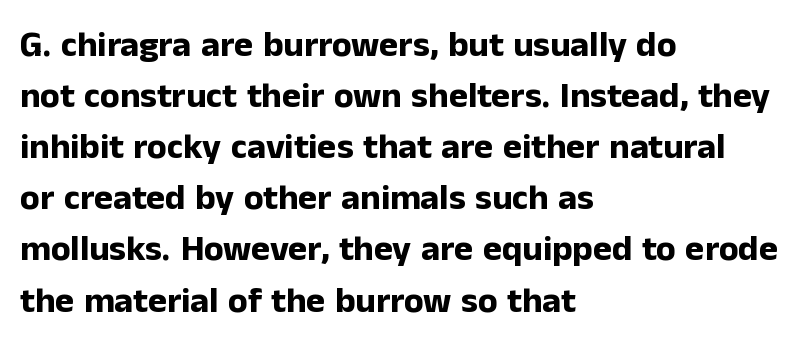
{"serif": "no", "italic": "no", "bold": "yes", "weight": "bold", "width": "normal", "stroke_contrast": "low", "x_height": "medium", "monospaced": "no", "underline": "no", "align": "left", "line_spacing": "normal", "line_spacing_ratio": 1.42, "letter_spacing": "normal", "letter_spacing_em": 0.0, "glyph_px": 36}
